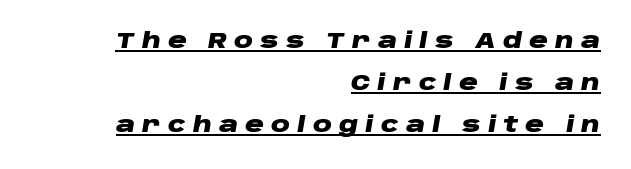
Q: Is the text bold? A: Yes.
Q: Is the text italic (slanted)? A: Yes, it leans right by about 10 degrees.
Q: Is the text underlined? A: Yes.
Q: How is the paragraph aligned? A: Right-aligned.
Q: Is the spacing between letters normal or unusually wide? A: Unusually wide.
Q: Is the spacing between lines tight, normal or loose? A: Loose.
